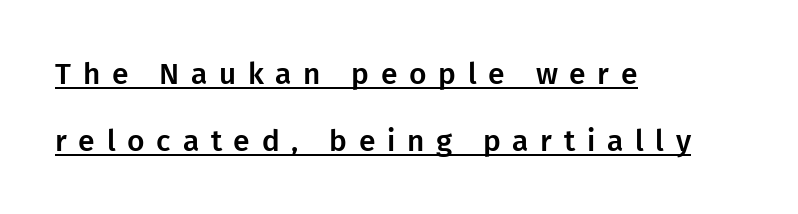
{"serif": "no", "italic": "no", "width": "normal", "stroke_contrast": "low", "x_height": "medium", "monospaced": "no", "underline": "yes", "align": "left", "line_spacing": "loose", "line_spacing_ratio": 2.22, "letter_spacing": "wide", "letter_spacing_em": 0.39, "glyph_px": 30}
